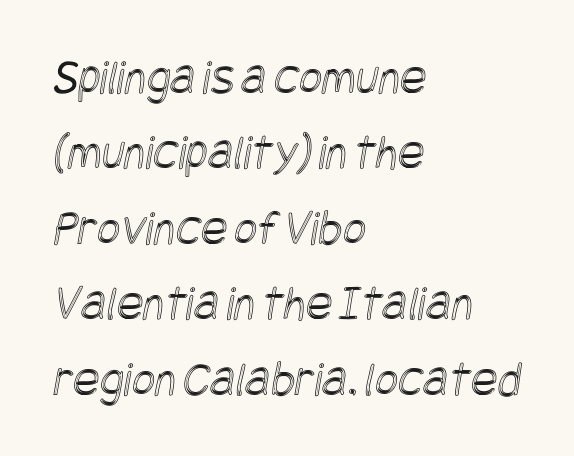
The image shows 50 px condensed type; set left-aligned, normal line spacing (1.51x), normal letter spacing, not underlined; a large x-height.
